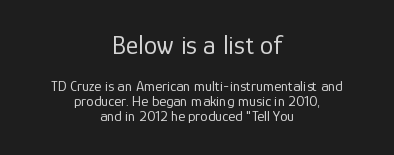
Q: Is the text bold? A: No.
Q: Is the text italic (slanted)? A: No, it is upright.
Q: Is the text underlined? A: No.
Q: How is the paragraph aligned? A: Centered.
Q: Is the spacing between letters normal or unusually wide? A: Normal.
Q: Is the spacing between lines tight, normal or loose? A: Tight.
Q: Which block of text is set in a larger size, the first (top) or the second (bottom)? A: The first (top) one.
